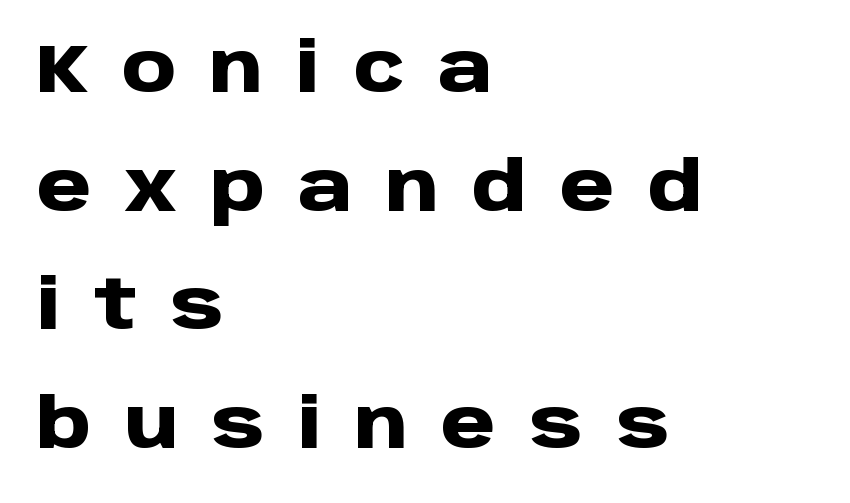
The image shows 69 px heavy sans-serif type, upright; set left-aligned, line spacing 1.72x, unusually wide letter spacing (+0.48 em), not underlined; low stroke contrast and a large x-height.
